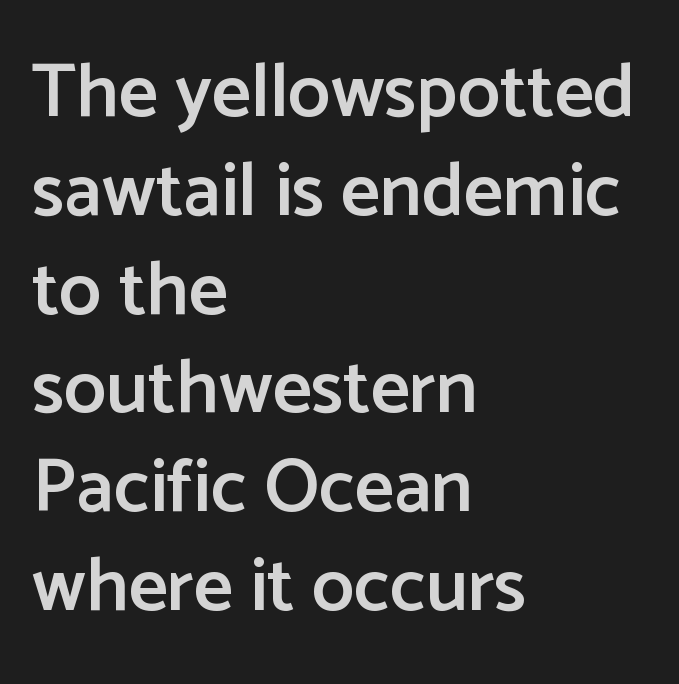
The image shows 76 px semibold sans-serif type, upright; set left-aligned, normal line spacing (1.3x), normal letter spacing, not underlined; low stroke contrast and a medium x-height.
